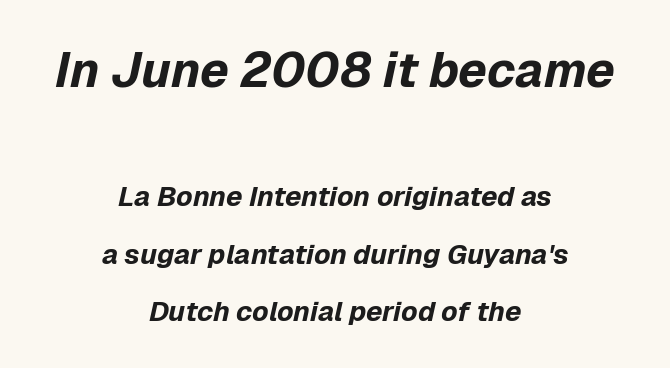
Here the designer chose a conventional face with non-uniform glyph widths. The passage shown stacks its lines with a broad gap. The rendering applies a slant to the glyphs. Bold? Absolutely — the strokes are thick and heavy.
